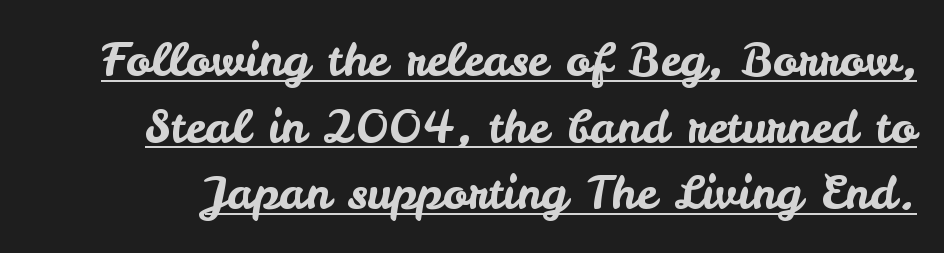
The image shows 46 px sans-serif type; set normal line spacing (1.45x), normal letter spacing, underlined; low stroke contrast and a small x-height.
